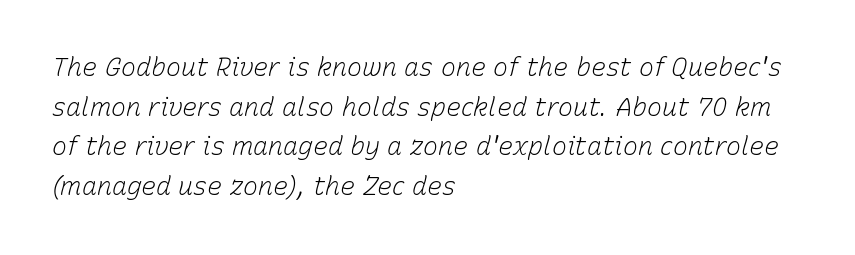
{"italic": "yes", "lean": "right", "slant_degrees": 15, "bold": "no", "underline": "no", "align": "left", "line_spacing": "normal", "line_spacing_ratio": 1.59, "letter_spacing": "normal", "letter_spacing_em": 0.0, "glyph_px": 25}
